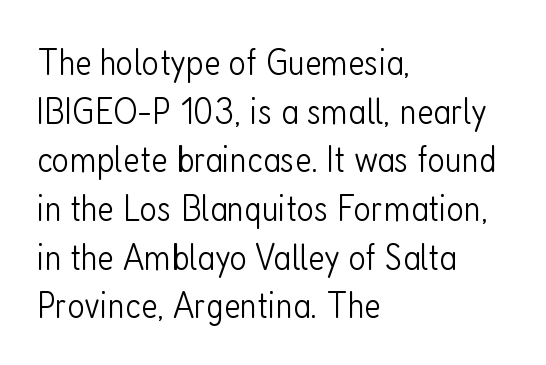
Q: Is the text bold? A: No.
Q: Is the text italic (slanted)? A: No, it is upright.
Q: Is the typeface a serif or a sans-serif typeface? A: Sans-serif.
Q: Is the text underlined? A: No.
Q: How is the paragraph aligned? A: Left-aligned.
Q: Is the spacing between letters normal or unusually wide? A: Normal.
Q: Is the spacing between lines tight, normal or loose? A: Normal.
Q: Width (condensed, normal, or wide)? A: Condensed.
Q: Stroke contrast? A: Low.
Q: x-height? A: Medium.
Q: Monospaced? A: No.
